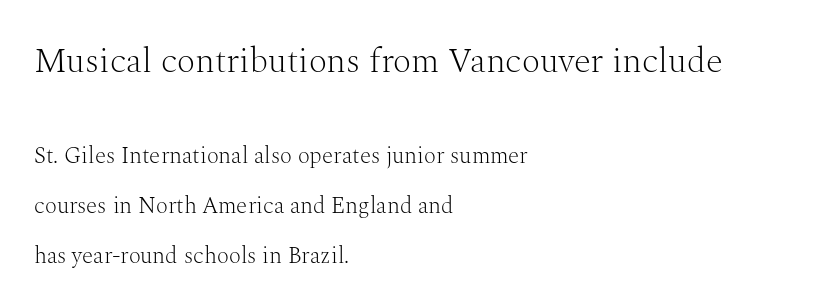
Q: Is the text bold? A: No.
Q: Is the text italic (slanted)? A: No, it is upright.
Q: Is the typeface a serif or a sans-serif typeface? A: Serif.
Q: Is the text underlined? A: No.
Q: How is the paragraph aligned? A: Left-aligned.
Q: Is the spacing between letters normal or unusually wide? A: Normal.
Q: Is the spacing between lines tight, normal or loose? A: Loose.
Q: Which block of text is set in a larger size, the first (top) or the second (bottom)? A: The first (top) one.
Q: Width (condensed, normal, or wide)? A: Normal.
Q: Stroke contrast? A: Medium.
Q: x-height? A: Medium.
Q: Monospaced? A: No.
